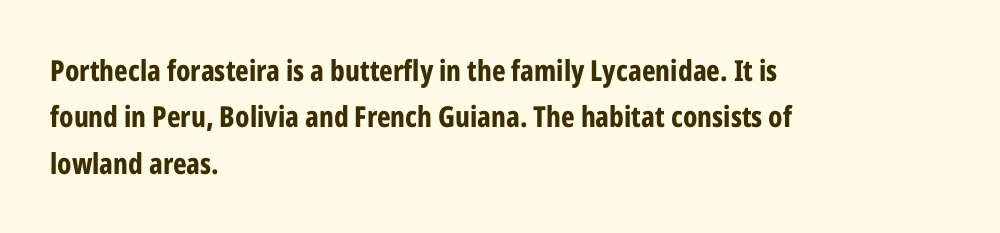
Q: Is the text bold? A: Yes.
Q: Is the text italic (slanted)? A: No, it is upright.
Q: Is the typeface a serif or a sans-serif typeface? A: Sans-serif.
Q: Is the text underlined? A: No.
Q: How is the paragraph aligned? A: Left-aligned.
Q: Is the spacing between letters normal or unusually wide? A: Normal.
Q: Is the spacing between lines tight, normal or loose? A: Normal.
Q: Width (condensed, normal, or wide)? A: Condensed.
Q: Stroke contrast? A: Low.
Q: x-height? A: Medium.
Q: Monospaced? A: No.
